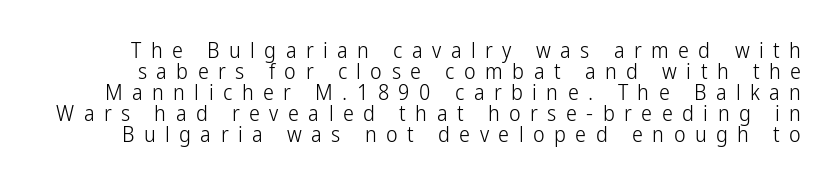
The weight would be labelled regular, book, light, or lighter still. Characters follow at a spacing far wider than the type designer built in. Check the space under the baseline: it is left empty. Italic: no, the glyphs are upright roman. The leading is snug, giving the passage a crowded texture.
